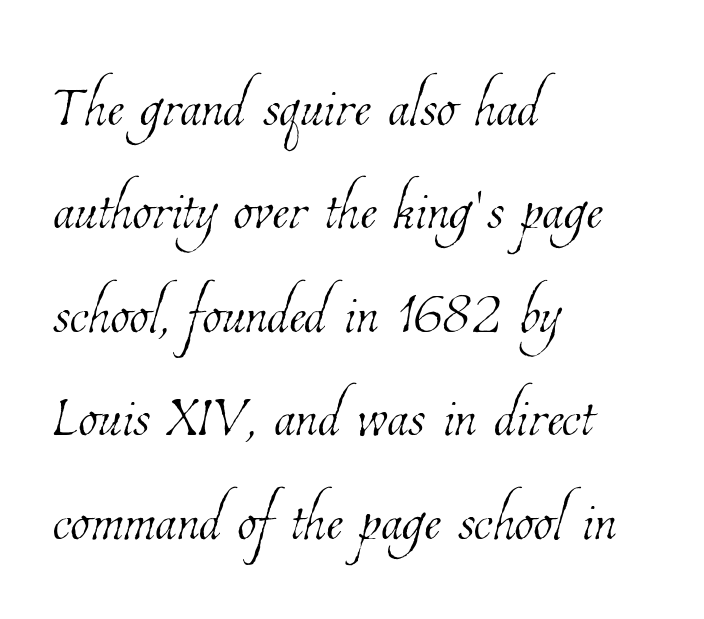
How are the letters spaced? Ordinarily, with no added tracking. Heft: none added — not bold. The lines in this sample share a left origin and differ only in where they stop. Honestly, the row spacing looks completely unremarkable.
